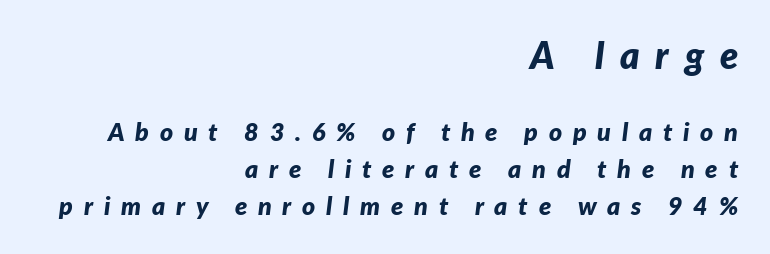
These lines are rendered in a variable-pitch font. This rendering widens character spacing well past its baseline value. Bigger letters appear in the top chunk; the bottom chunk is reduced. This is oblique type, the kind used for emphasis or titles. Each glyph is drawn with heavy, bold strokes.
